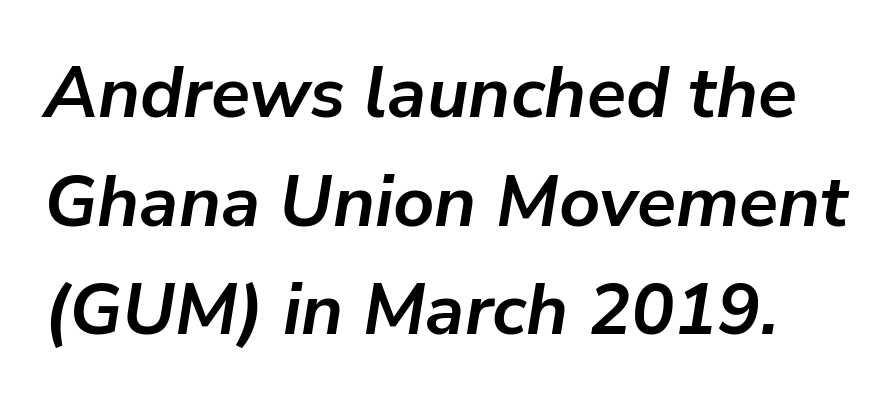
{"italic": "yes", "lean": "right", "slant_degrees": 9, "bold": "yes", "weight": "semibold", "width": "normal", "stroke_contrast": "low", "x_height": "medium", "monospaced": "no", "underline": "no", "line_spacing": "normal", "line_spacing_ratio": 1.51, "letter_spacing": "normal", "letter_spacing_em": 0.0, "glyph_px": 72}
